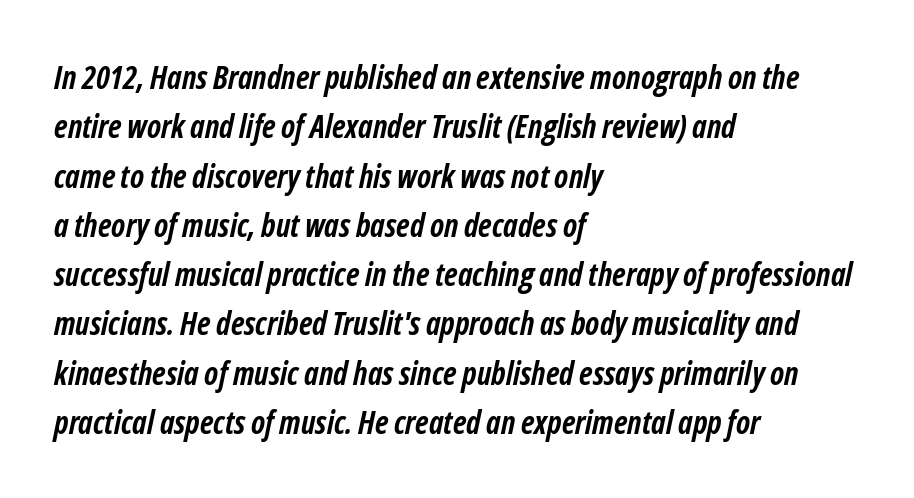
You can tell it's italic because the verticals aren't actually vertical. Looks like regular typesetting: each glyph gets only the width it needs. Reading down the column, the eye jumps a familiar distance to each next line. Heavy-handed strokes throughout: this text is bold. Words float on clear page, feet unadorned. The horizontal fit of the characters is conventional and even.
